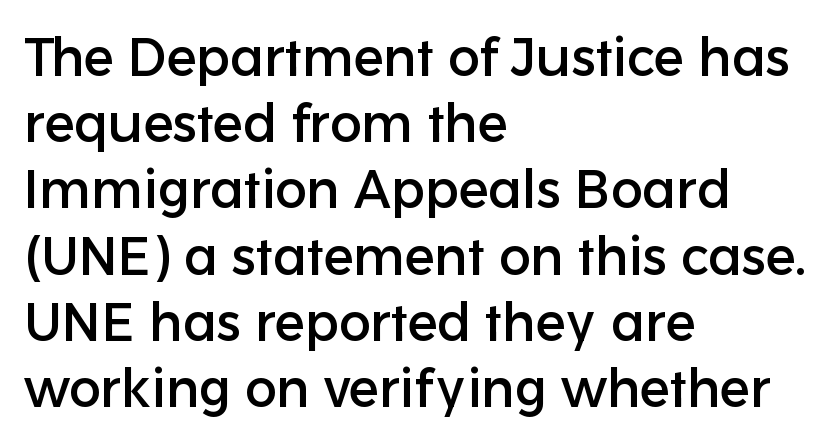
The image shows 53 px sans-serif type, upright; set left-aligned, normal line spacing (1.25x), normal letter spacing, not underlined; low stroke contrast and a medium x-height.
